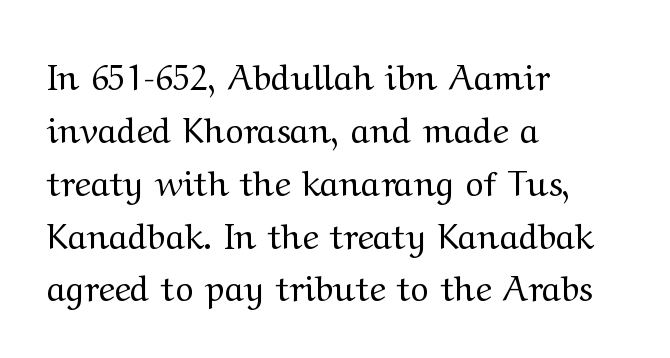
The image shows 35 px regular-weight, wide serif type, upright; set left-aligned, normal line spacing (1.51x), normal letter spacing, not underlined; medium stroke contrast and a medium x-height.
